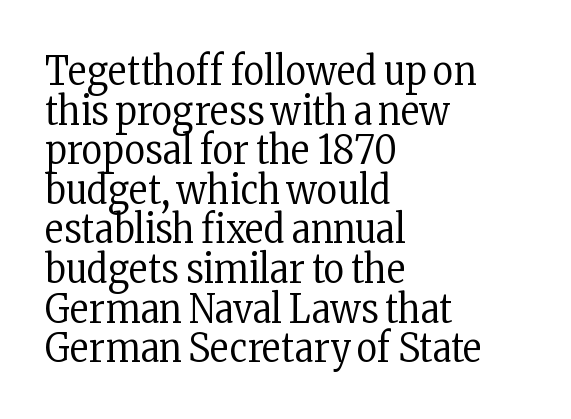
The image shows 40 px regular-weight, condensed serif type, upright; set left-aligned, tight line spacing (0.99x), normal letter spacing, not underlined; low stroke contrast and a medium x-height.
